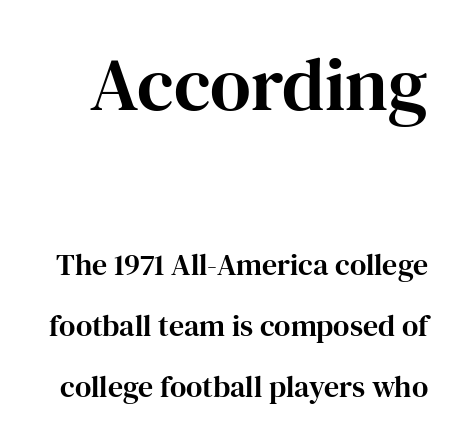
Q: Is the text italic (slanted)? A: No, it is upright.
Q: Is the typeface a serif or a sans-serif typeface? A: Serif.
Q: Is the text underlined? A: No.
Q: Is the spacing between letters normal or unusually wide? A: Normal.
Q: Is the spacing between lines tight, normal or loose? A: Loose.
Q: Which block of text is set in a larger size, the first (top) or the second (bottom)? A: The first (top) one.
Q: Width (condensed, normal, or wide)? A: Normal.
Q: Stroke contrast? A: High.
Q: x-height? A: Medium.
Q: Monospaced? A: No.
